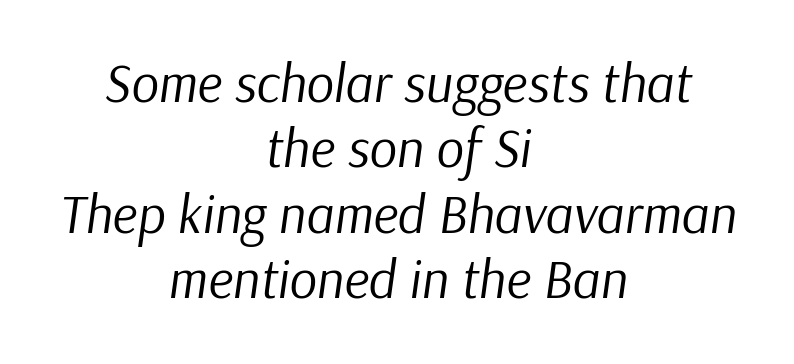
If you folded the block vertically in half, each line would mirror itself in length. Look at the tracking — it's just the regular setting, nothing added. Does the lettering tilt? It does — this is italic. The face used here is proportionally spaced, like ordinary book or web type.
